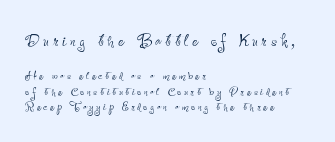
{"bold": "no", "underline": "no", "align": "left", "line_spacing": "tight", "line_spacing_ratio": 1.03, "larger_block": "first", "size_ratio": 1.47, "glyph_px": 22}
